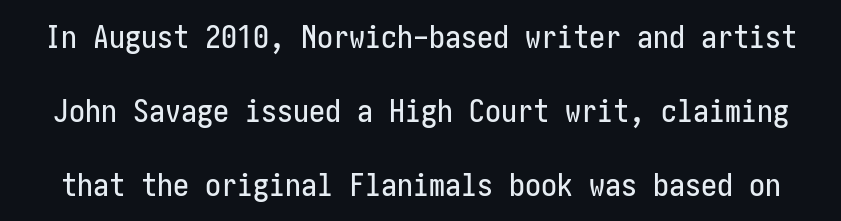
Q: Is the text italic (slanted)? A: No, it is upright.
Q: Is the typeface a serif or a sans-serif typeface? A: Sans-serif.
Q: Is the text underlined? A: No.
Q: Is the spacing between letters normal or unusually wide? A: Normal.
Q: Is the spacing between lines tight, normal or loose? A: Loose.
Q: Width (condensed, normal, or wide)? A: Condensed.
Q: Stroke contrast? A: Low.
Q: x-height? A: Medium.
